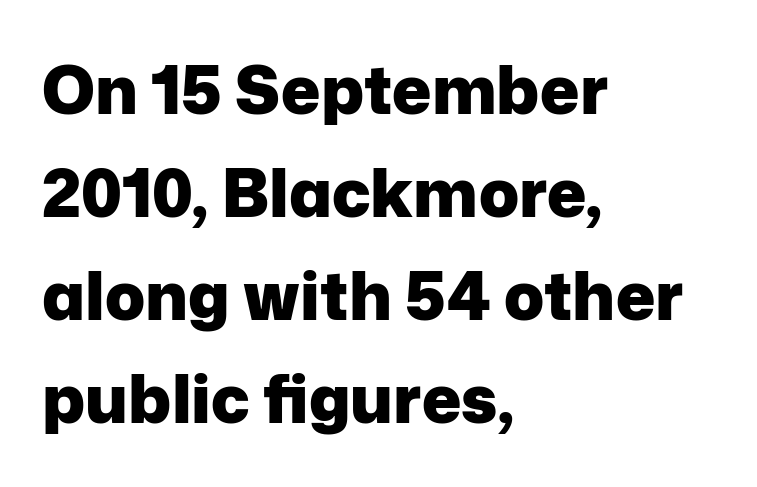
Is there much room between lines? A standard amount, neither cramped nor airy. Looks like regular typesetting: each glyph gets only the width it needs. Tall strokes in this sample are plumb rather than angled. Stroke thickness is high; the sample reads as a true bold. The passage shown has conventional tracking throughout. Descenders hang freely into open space.
